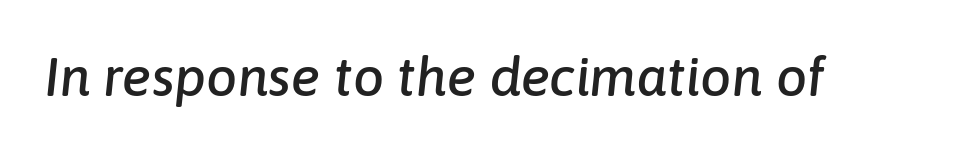
Glyph-to-glyph distance matches everyday printed text. Descenders hang freely into open space. Notice how the stems are inclined rather than vertical — that's the hallmark of italics. Is this a fixed-width face? No — the glyphs have proportional, varying widths.
